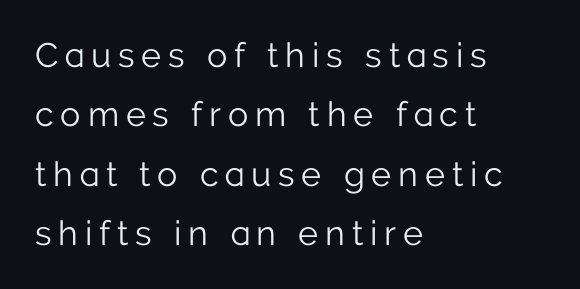
Descenders are the only things crossing below the line. Looks like regular typesetting: each glyph gets only the width it needs. Caption: multi-line text, flush left, ragged right. Counters stay open thanks to moderate or lighter strokes. Each word looks stretched out because of the extra space between its letters. The typography opts for an upright posture over an oblique one.
